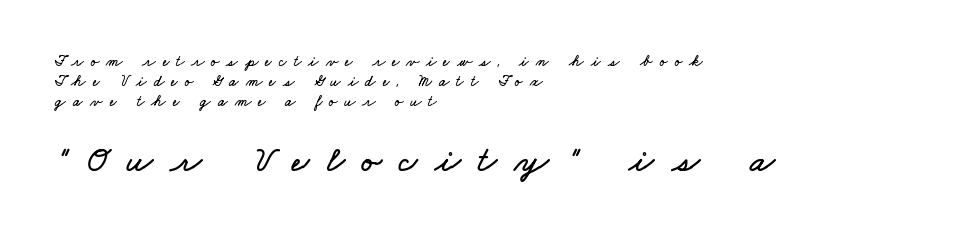
Beneath every word, the page is bare. Reading top to bottom, the characters get bigger at the block break. Leftover space on each line is placed entirely after the last word. Note the varied advance widths — an 'i' is clearly narrower than an 'm'. Notice how descenders clear the ascenders below comfortably — that's standard leading. Each word looks stretched out because of the extra space between its letters.
